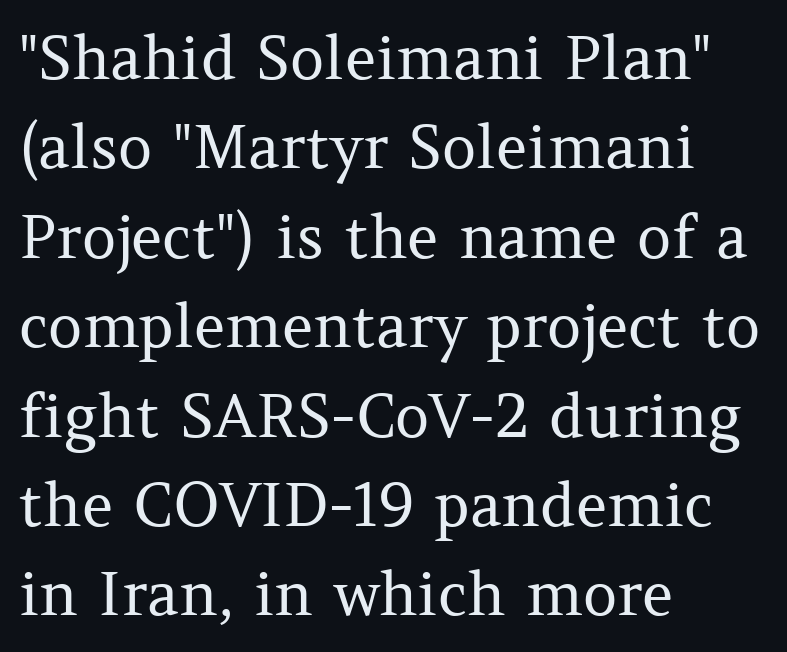
{"serif": "yes", "italic": "no", "bold": "no", "weight": "regular", "width": "normal", "stroke_contrast": "medium", "x_height": "medium", "monospaced": "no", "underline": "no", "align": "left", "line_spacing": "normal", "line_spacing_ratio": 1.49, "letter_spacing": "normal", "letter_spacing_em": 0.0, "glyph_px": 60}
